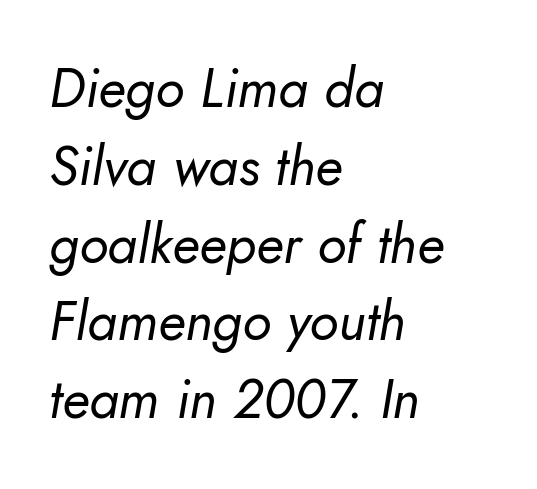
The image shows 54 px regular-weight type, italic (leaning right); set left-aligned, normal line spacing (1.44x), normal letter spacing, not underlined; low stroke contrast and a small x-height.
